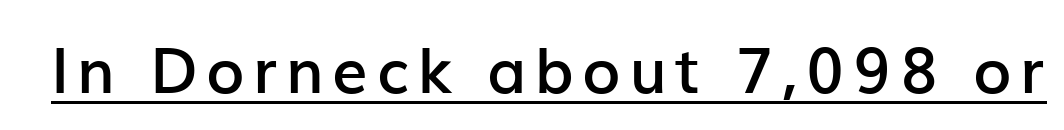
Q: Is the text bold? A: Semi-bold.
Q: Is the text italic (slanted)? A: No, it is upright.
Q: Is the typeface a serif or a sans-serif typeface? A: Sans-serif.
Q: Is the text underlined? A: Yes.
Q: Width (condensed, normal, or wide)? A: Normal.
Q: Stroke contrast? A: Low.
Q: x-height? A: Medium.
Q: Monospaced? A: No.
